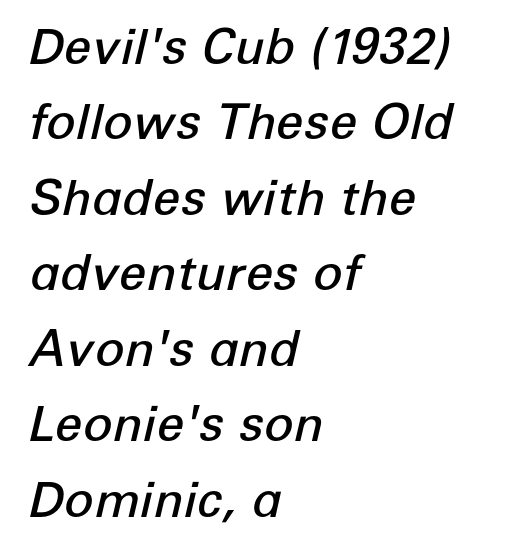
Think of a printed novel: that variable character pitch is what you see here. The vertical gap from one line to the next is medium. The text block is weighted toward the left margin, trailing off unevenly rightward. The line texture is even and compact thanks to regular tracking. The words here are not underlined. A typesetter would mark this as italic.
